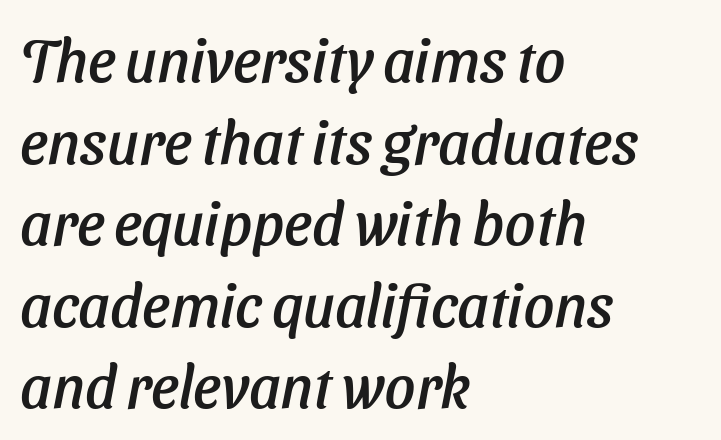
Spacing verdict: proportional, widths tailored to each character. Italic: yes, the glyphs are oblique. Check under the words: just untouched page. Look at the tracking — it's just the regular setting, nothing added. Horizontal alignment here is leftward, the default for most running prose.
